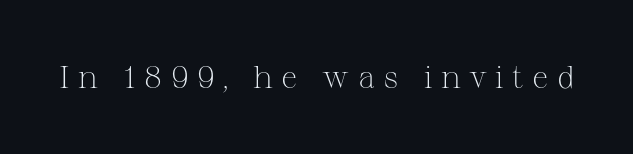
Q: Is the text bold? A: No.
Q: Is the text italic (slanted)? A: No, it is upright.
Q: Is the typeface a serif or a sans-serif typeface? A: Serif.
Q: Is the text underlined? A: No.
Q: Is the spacing between letters normal or unusually wide? A: Unusually wide.
Q: Width (condensed, normal, or wide)? A: Normal.
Q: Stroke contrast? A: Medium.
Q: x-height? A: Medium.
Q: Monospaced? A: No.
